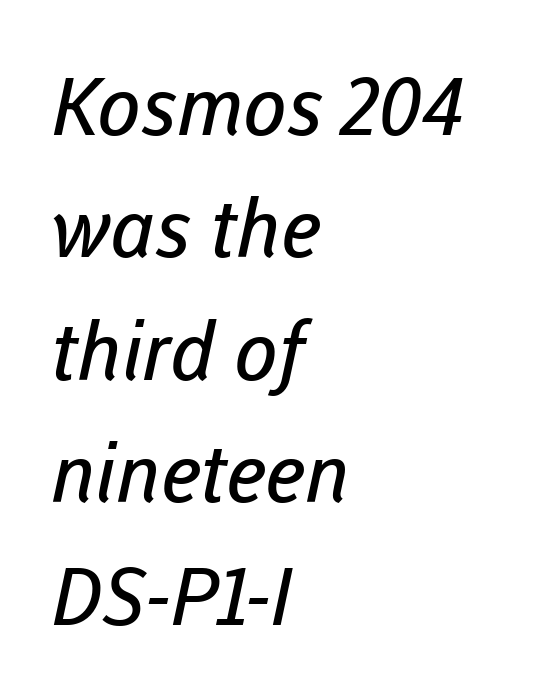
Looks like regular typesetting: each glyph gets only the width it needs. The foot of each line stays bare and open. Is there much room between lines? A standard amount, neither cramped nor airy. Observe the absence of serifs on each vertical stroke in this sample.
